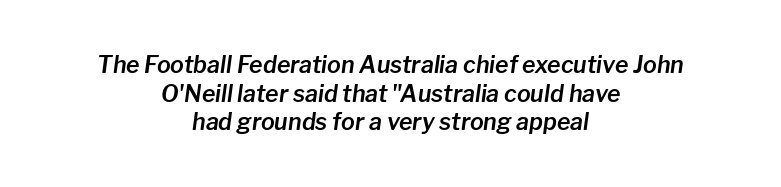
Beneath every word, the page is bare. This rendering uses center alignment, leaving both contours irregular but symmetric. Every character sits at an angle, as italics do. Nothing unusual about the tracking: characters are spaced as the font intends.
